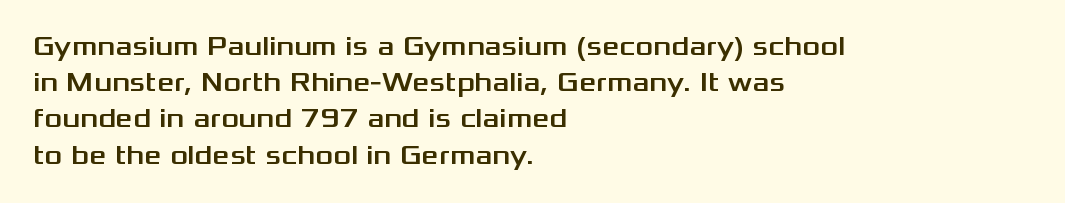
A normal amount of white space separates one row of letters from the next. Rendered with straight, roman letterforms. Rule under the text: the space is simply empty. Glyph-to-glyph distance matches everyday printed text. Horizontal alignment here is leftward, the default for most running prose.
